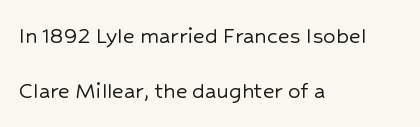
Q: Is the text italic (slanted)? A: No, it is upright.
Q: Is the text underlined? A: No.
Q: How is the paragraph aligned? A: Left-aligned.
Q: Is the spacing between letters normal or unusually wide? A: Normal.
Q: Is the spacing between lines tight, normal or loose? A: Loose.
